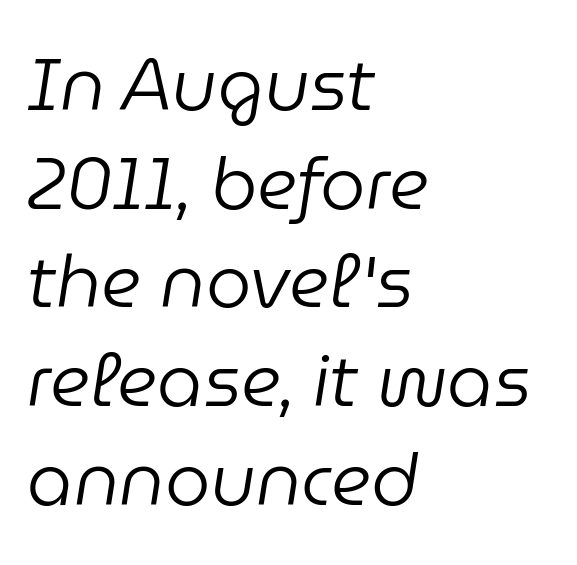
The strip under each line holds only bare page. Note the varied advance widths — an 'i' is clearly narrower than an 'm'. The ragged edge is on the right, which tells us the setting is flush left. Weight: not bold — regular or lighter. A normal amount of white space separates one row of letters from the next. Students, note that the glyphs here touch the page at normal intervals.
